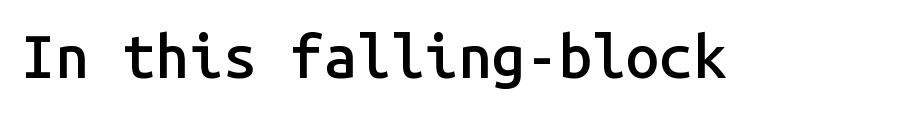
You can tell it's not italic because the verticals are truly vertical. To sum up the face: it is a sans, with no serifs. Typesetter's note: demi weight, one step under bold. Unmarked baselines from the first word to the last.
